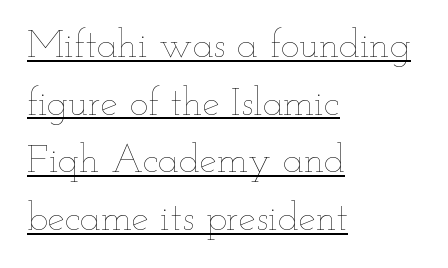
Reading down the block, your eye returns to a fixed left position each line. Is this a fixed-width face? No — the glyphs have proportional, varying widths. Characters follow at the spacing the type designer built in. The passage shown is underscored from start to finish.
